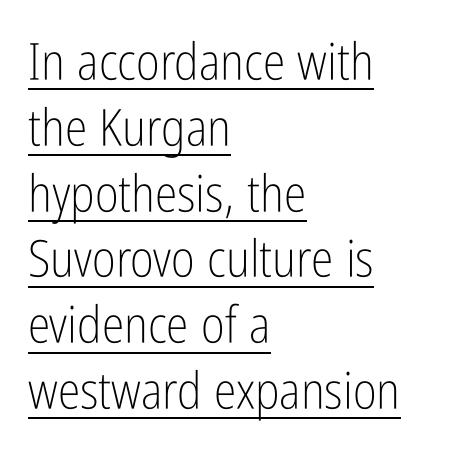
Q: Is the text bold? A: No.
Q: Is the text italic (slanted)? A: No, it is upright.
Q: Is the typeface a serif or a sans-serif typeface? A: Sans-serif.
Q: Is the text underlined? A: Yes.
Q: How is the paragraph aligned? A: Left-aligned.
Q: Is the spacing between letters normal or unusually wide? A: Normal.
Q: Is the spacing between lines tight, normal or loose? A: Normal.
Q: Width (condensed, normal, or wide)? A: Condensed.
Q: Stroke contrast? A: Low.
Q: x-height? A: Medium.
Q: Monospaced? A: No.
